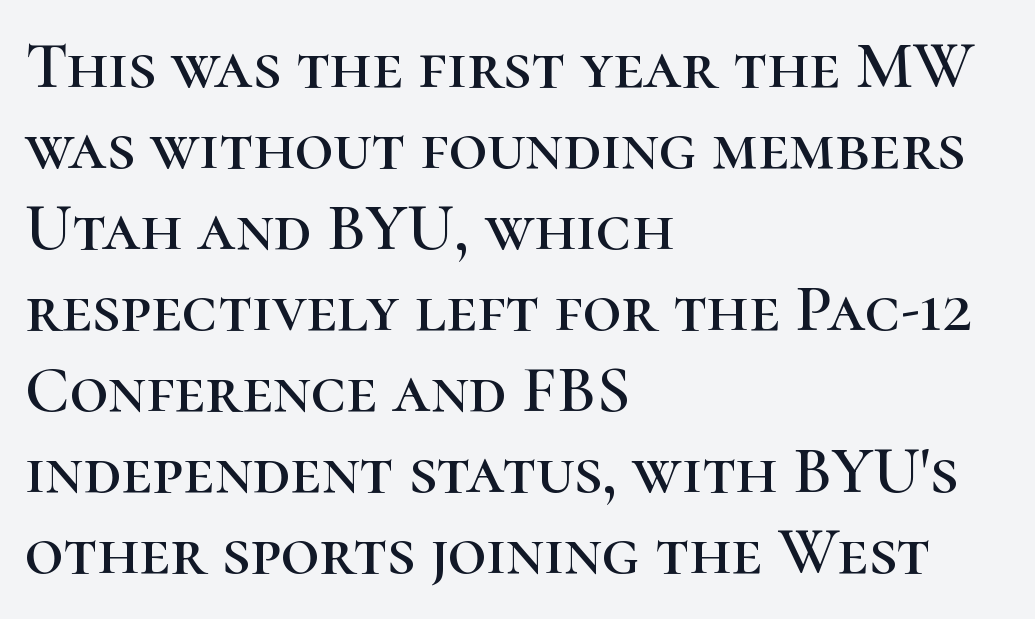
Q: Is the text italic (slanted)? A: No, it is upright.
Q: Is the typeface a serif or a sans-serif typeface? A: Serif.
Q: Is the text underlined? A: No.
Q: How is the paragraph aligned? A: Left-aligned.
Q: Is the spacing between letters normal or unusually wide? A: Normal.
Q: Width (condensed, normal, or wide)? A: Normal.
Q: Stroke contrast? A: High.
Q: x-height? A: Medium.
Q: Monospaced? A: No.
